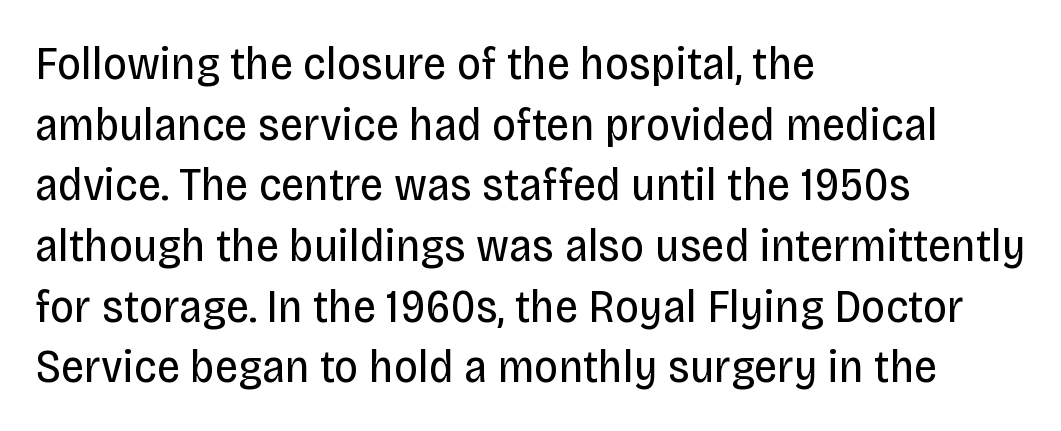
{"serif": "no", "italic": "no", "bold": "no", "weight": "regular", "width": "condensed", "stroke_contrast": "low", "x_height": "large", "monospaced": "no", "underline": "no", "align": "left", "line_spacing": "normal", "line_spacing_ratio": 1.29, "letter_spacing": "normal", "letter_spacing_em": 0.0, "glyph_px": 47}
